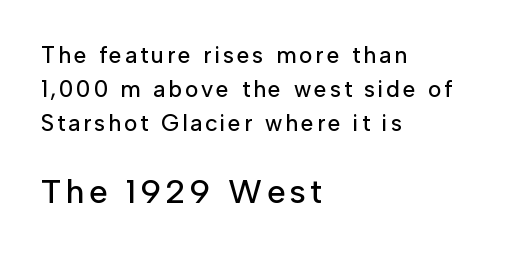
These lines sit exactly where default settings would place them. Anything drawn beneath the words? Only blank space. Regarding serifs, this sample does without them. Here the designer chose a conventional face with non-uniform glyph widths. This layout puts the modest block above and the oversized block below. In CSS terms this would be text-align: left.
